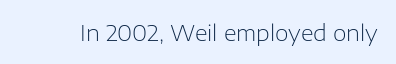
{"italic": "no", "bold": "no", "underline": "no", "letter_spacing": "normal", "letter_spacing_em": 0.0, "glyph_px": 22}
